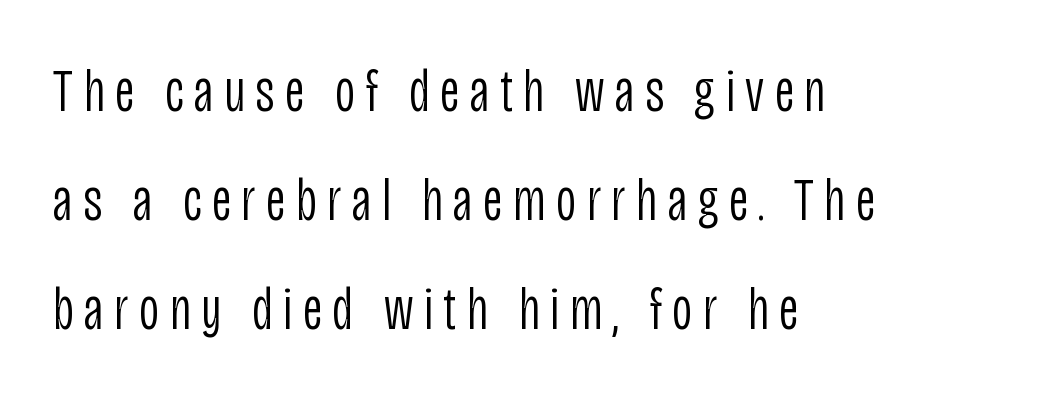
Q: Is the text bold? A: No.
Q: Is the text italic (slanted)? A: No, it is upright.
Q: Is the typeface a serif or a sans-serif typeface? A: Sans-serif.
Q: Is the text underlined? A: No.
Q: How is the paragraph aligned? A: Left-aligned.
Q: Width (condensed, normal, or wide)? A: Condensed.
Q: Stroke contrast? A: Low.
Q: x-height? A: Large.
Q: Monospaced? A: No.
